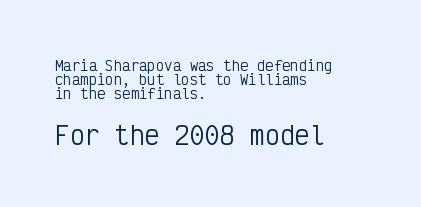
{"italic": "no", "bold": "no", "underline": "no", "align": "left", "line_spacing": "tight", "line_spacing_ratio": 0.99, "letter_spacing": "normal", "letter_spacing_em": 0.0, "larger_block": "second", "size_ratio": 1.79, "glyph_px": 25}
